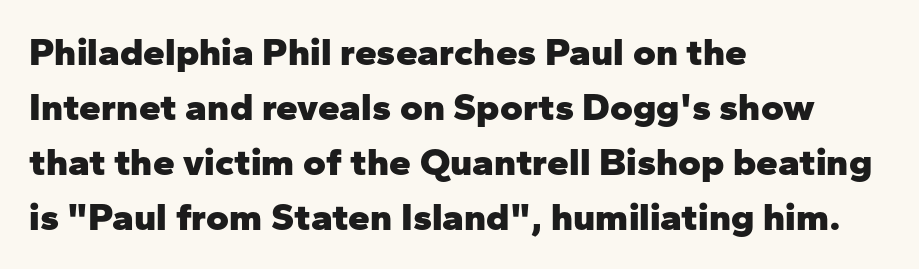
{"serif": "no", "italic": "no", "bold": "yes", "weight": "heavy", "width": "normal", "stroke_contrast": "low", "x_height": "medium", "monospaced": "no", "underline": "no", "align": "left", "line_spacing": "normal", "line_spacing_ratio": 1.41, "letter_spacing": "normal", "letter_spacing_em": 0.0, "glyph_px": 39}
